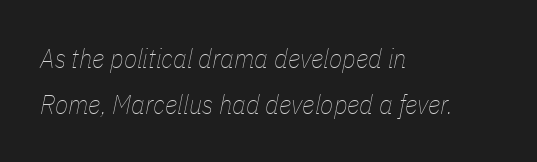
The image shows 27 px text type, italic (leaning right); set left-aligned, normal line spacing (1.69x), normal letter spacing, not underlined.
